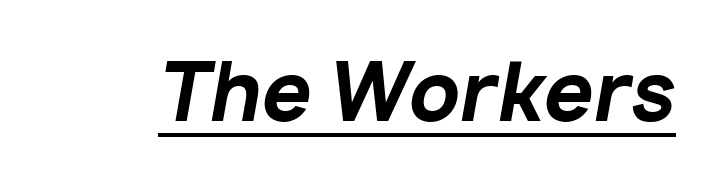
{"italic": "yes", "lean": "right", "slant_degrees": 10, "bold": "yes", "weight": "bold", "width": "normal", "stroke_contrast": "low", "x_height": "medium", "monospaced": "no", "underline": "yes", "letter_spacing": "normal", "letter_spacing_em": 0.0, "glyph_px": 79}
